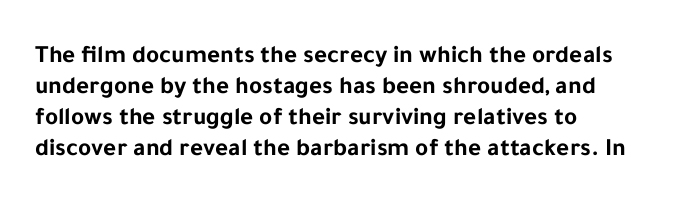
You'd pick this weight for a headline — it's a proper bold. Upright lettering throughout. Nothing unusual about the tracking: characters are spaced as the font intends. Check the space under the baseline: it is left empty.
